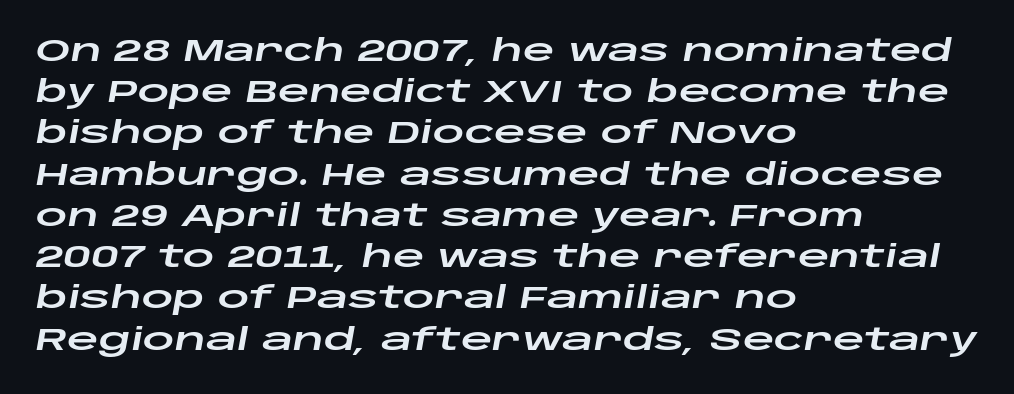
This sample is left-justified, so line endings fall wherever the words run out. The face used here is proportionally spaced, like ordinary book or web type. Notice how the stems are inclined rather than vertical — that's the hallmark of italics. Default kerning and tracking; the words read as compact shapes.
